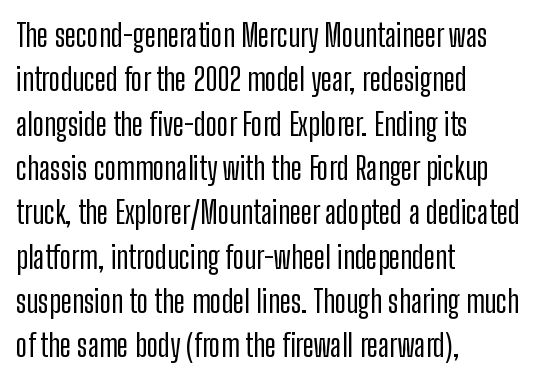
Q: Is the text italic (slanted)? A: No, it is upright.
Q: Is the typeface a serif or a sans-serif typeface? A: Sans-serif.
Q: Is the text underlined? A: No.
Q: How is the paragraph aligned? A: Left-aligned.
Q: Is the spacing between letters normal or unusually wide? A: Normal.
Q: Is the spacing between lines tight, normal or loose? A: Normal.
Q: Width (condensed, normal, or wide)? A: Condensed.
Q: Stroke contrast? A: Low.
Q: x-height? A: Medium.
Q: Monospaced? A: No.
